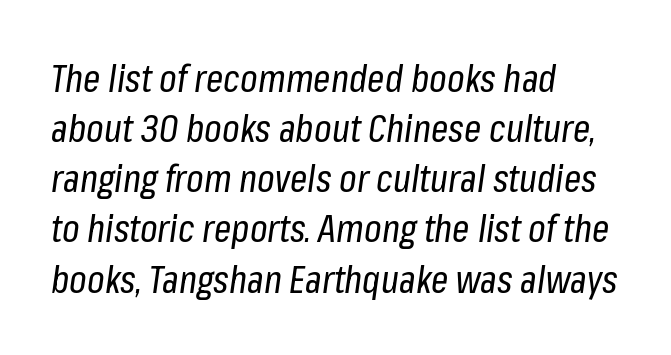
Q: Is the text bold? A: No.
Q: Is the text italic (slanted)? A: Yes, it leans right by about 8 degrees.
Q: Is the text underlined? A: No.
Q: How is the paragraph aligned? A: Left-aligned.
Q: Is the spacing between letters normal or unusually wide? A: Normal.
Q: Is the spacing between lines tight, normal or loose? A: Normal.
Q: Width (condensed, normal, or wide)? A: Condensed.
Q: Stroke contrast? A: Low.
Q: x-height? A: Medium.
Q: Monospaced? A: No.
